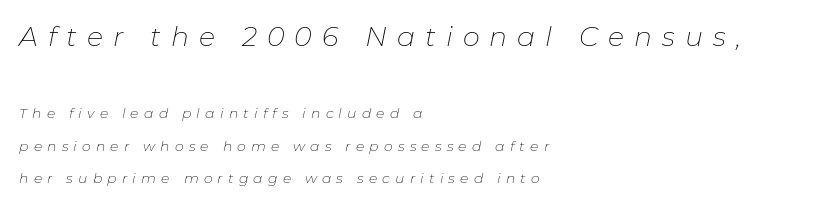
A student would call this left alignment; a typographer would say flush left, rag right. Plain, unruled lines of type. Between these two stacked blocks, the higher one wins on size. Does the leading feel generous? Absolutely, it's lavish. The cut favours lightness, reaching ordinary text weight at its darkest.
